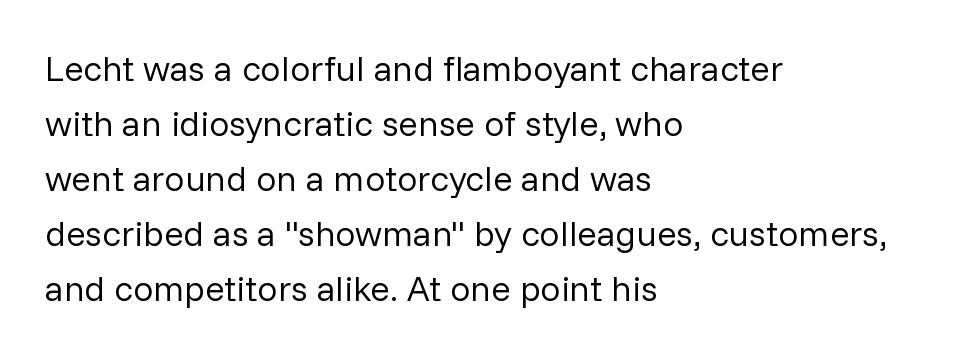
The rows are spaced the way most documents space them. Is the stroke heavy? The answer is a plain regular-or-lighter. Looks like regular typesetting: each glyph gets only the width it needs. The rag falls on the right side of this text block. The passage shown is not underscored anywhere.
